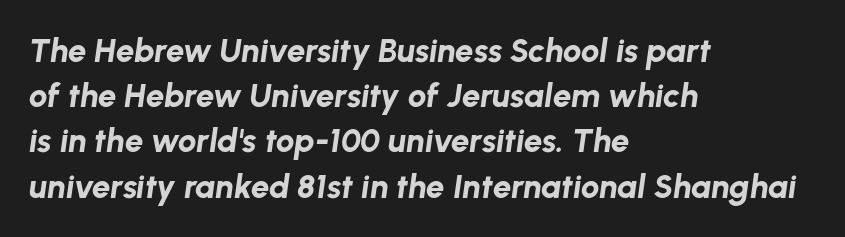
{"italic": "yes", "lean": "right", "slant_degrees": 8, "bold": "yes", "weight": "bold", "width": "normal", "stroke_contrast": "low", "x_height": "medium", "monospaced": "no", "underline": "no", "align": "left", "line_spacing": "normal", "line_spacing_ratio": 1.37, "letter_spacing": "normal", "letter_spacing_em": 0.0, "glyph_px": 33}
